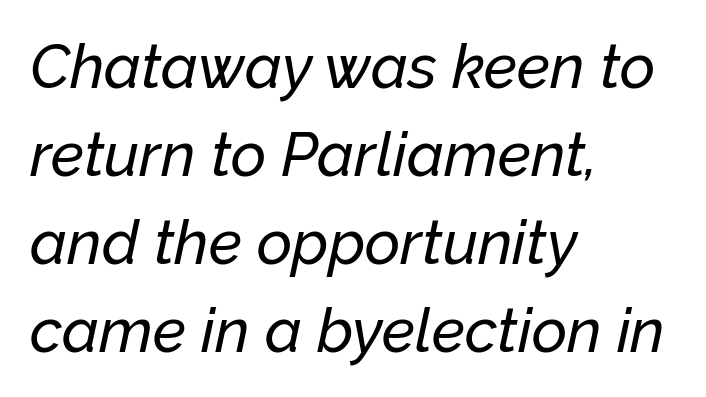
{"italic": "yes", "lean": "right", "slant_degrees": 12, "width": "normal", "stroke_contrast": "low", "x_height": "medium", "monospaced": "no", "underline": "no", "align": "left", "line_spacing": "normal", "line_spacing_ratio": 1.44, "letter_spacing": "normal", "letter_spacing_em": 0.0, "glyph_px": 61}
